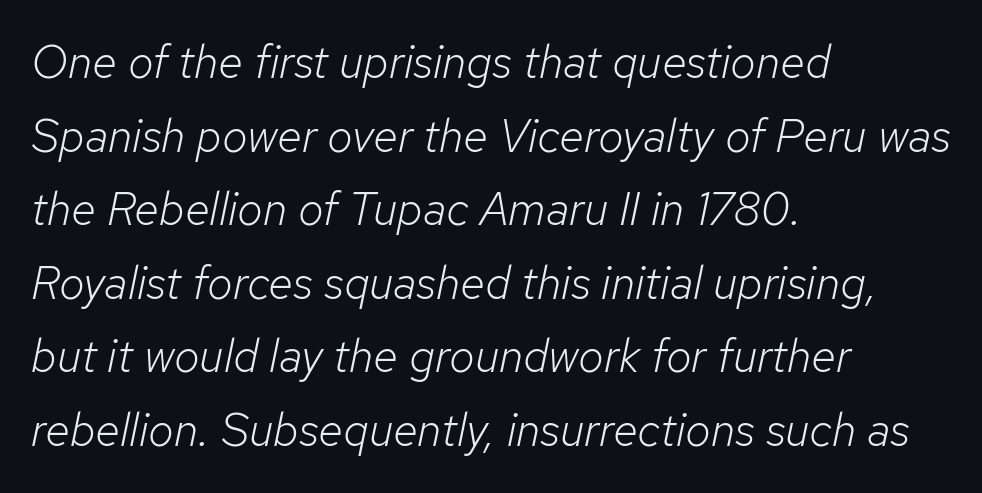
Letters have the restrained weight of plain body copy at most. The words here are not underlined. If you drew a ruler down the left edge, every line would touch it. The face used here is proportionally spaced, like ordinary book or web type. How would I describe the line gaps? Plain and ordinary. Tracking here is standard; glyphs follow each other at the usual distance.
